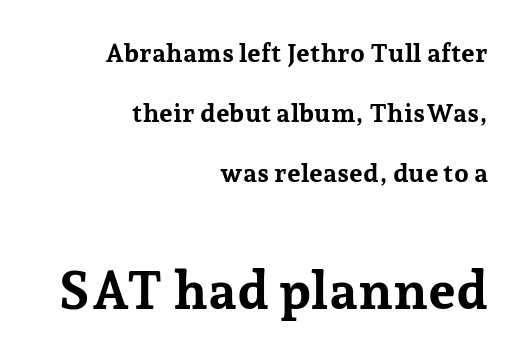
The block of text is sparse from top to bottom, with ample space between rows. The space beneath each line is pristine and unruled. Students, this is bold: see how much ink each stroke carries. Stroke terminals: seriffed.
